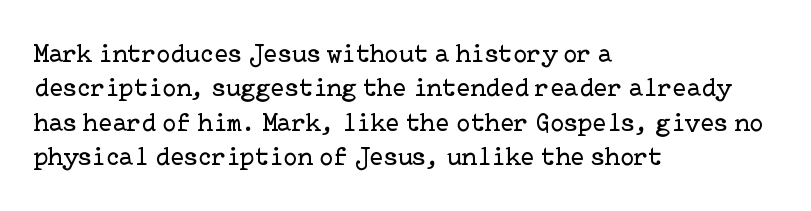
Leftover space on each line is placed entirely after the last word. Notice how the stems are strictly vertical — no italics here. The rendering uses a moderate line-height, typical for paragraphs. Underlining? Definitely not there. A light-to-regular cut is what we see here.
